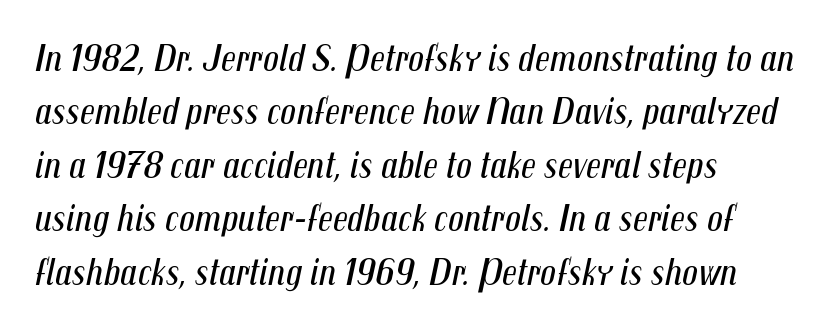
{"italic": "yes", "lean": "right", "slant_degrees": 12, "bold": "no", "weight": "regular", "width": "condensed", "stroke_contrast": "medium", "x_height": "medium", "monospaced": "no", "underline": "no", "align": "left", "line_spacing": "normal", "line_spacing_ratio": 1.37, "letter_spacing": "normal", "letter_spacing_em": 0.0, "glyph_px": 39}
